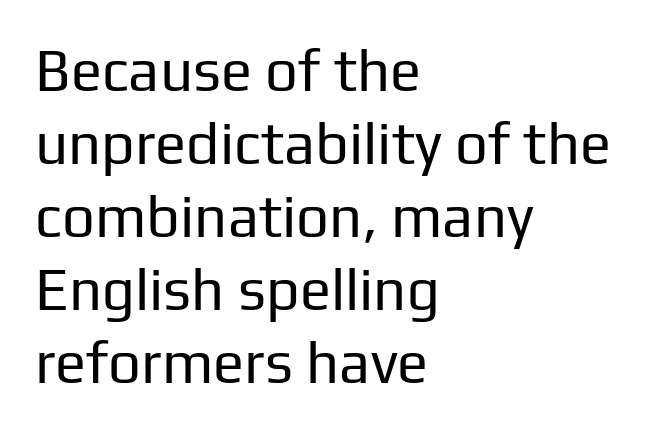
{"serif": "no", "italic": "no", "bold": "no", "weight": "regular", "width": "normal", "stroke_contrast": "low", "x_height": "medium", "monospaced": "no", "underline": "no", "align": "left", "line_spacing": "normal", "line_spacing_ratio": 1.26, "letter_spacing": "normal", "letter_spacing_em": 0.0, "glyph_px": 58}
